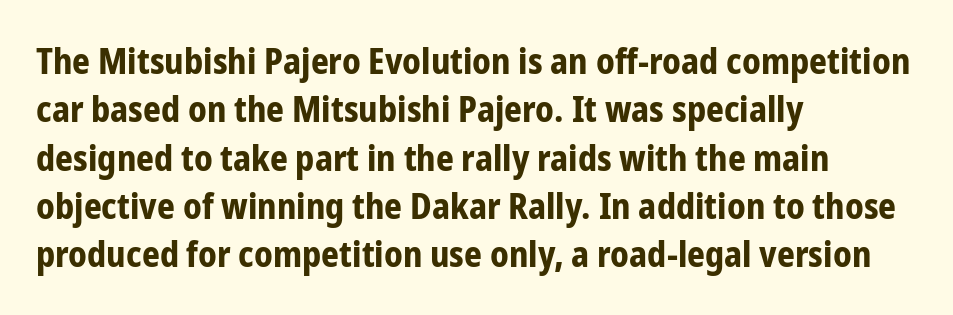
Emphasis by weight is at full strength: bold. The horizontal fit of the characters is conventional and even. You could not count columns in this text — the font is proportionally spaced. The letters stand straight up with perfectly vertical stems. The string is rendered with underlining switched off.
